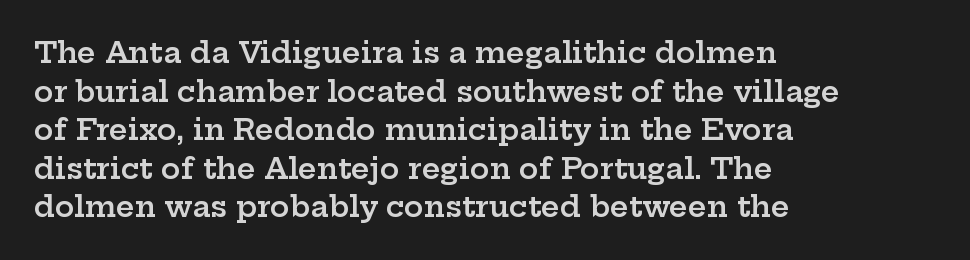
Q: Is the text bold? A: Semi-bold.
Q: Is the text italic (slanted)? A: No, it is upright.
Q: Is the typeface a serif or a sans-serif typeface? A: Serif.
Q: Is the text underlined? A: No.
Q: How is the paragraph aligned? A: Left-aligned.
Q: Is the spacing between letters normal or unusually wide? A: Normal.
Q: Is the spacing between lines tight, normal or loose? A: Normal.
Q: Width (condensed, normal, or wide)? A: Wide.
Q: Stroke contrast? A: Low.
Q: x-height? A: Medium.
Q: Monospaced? A: No.
